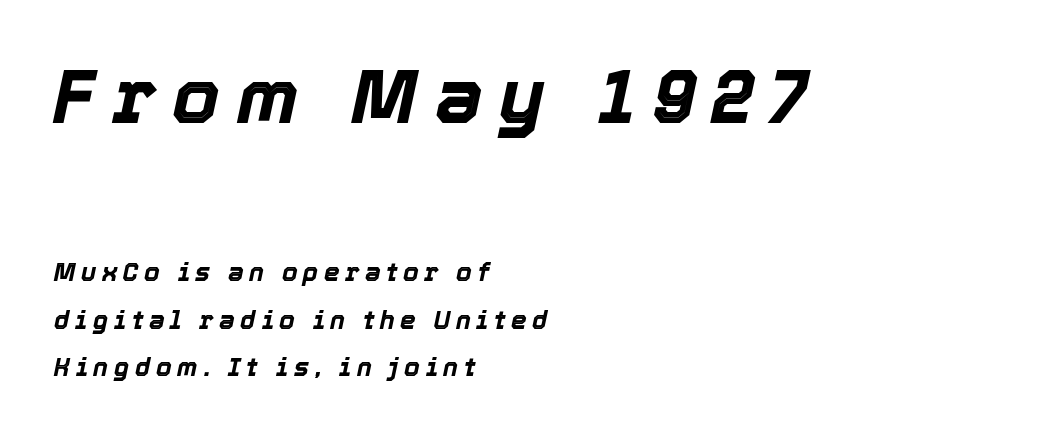
The image shows 76 px bold type, italic (leaning right); set left-aligned, line spacing 1.89x, unusually wide letter spacing (+0.22 em), not underlined; the first (top) block is 3.04x larger; a medium x-height.
